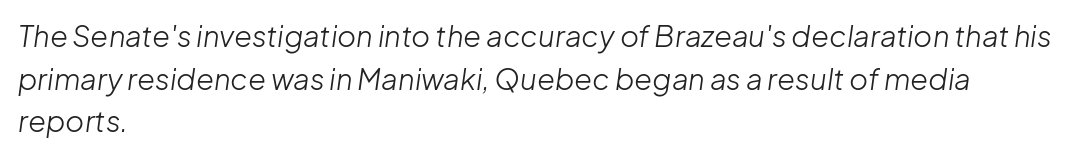
Honestly, the letter spacing is just normal — you wouldn't notice it. In terms of leading, this rendering sits right in the middle. Tall strokes in this sample are angled rather than plumb. Weight class: somewhere from thin through regular.
